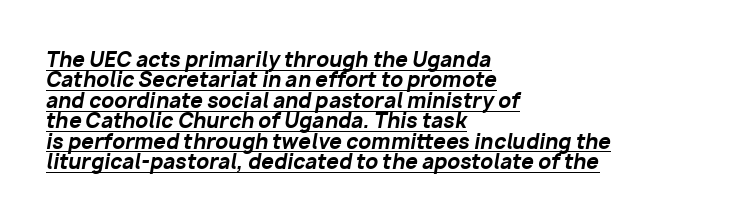
The image shows 20 px bold type, italic (leaning right); set left-aligned, tight line spacing (1.02x), normal letter spacing, underlined.
